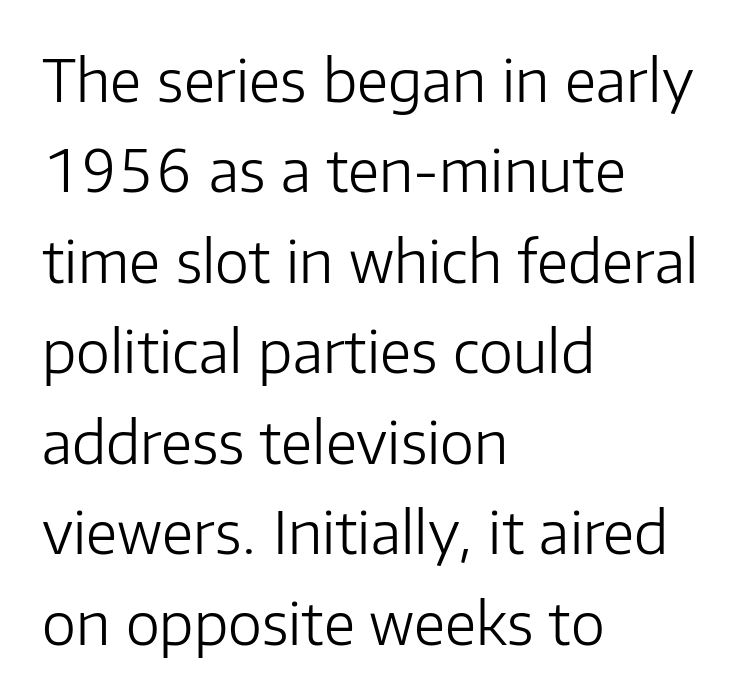
Q: Is the text bold? A: No.
Q: Is the text italic (slanted)? A: No, it is upright.
Q: Is the typeface a serif or a sans-serif typeface? A: Sans-serif.
Q: Is the text underlined? A: No.
Q: How is the paragraph aligned? A: Left-aligned.
Q: Is the spacing between letters normal or unusually wide? A: Normal.
Q: Is the spacing between lines tight, normal or loose? A: Normal.
Q: Width (condensed, normal, or wide)? A: Normal.
Q: Stroke contrast? A: Low.
Q: x-height? A: Medium.
Q: Monospaced? A: No.
